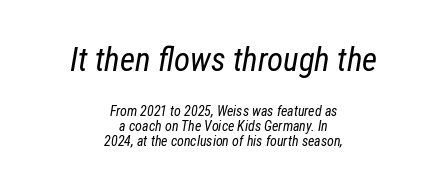
The image shows 33 px regular-weight, condensed type, italic (leaning right); set centered, tight line spacing (1.1x), normal letter spacing, not underlined; the first (top) block is 2.36x larger; low stroke contrast and a medium x-height.
